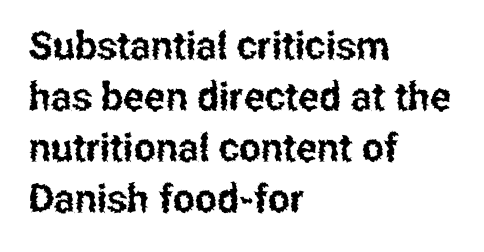
Q: Is the text italic (slanted)? A: No, it is upright.
Q: Is the typeface a serif or a sans-serif typeface? A: Sans-serif.
Q: Is the text underlined? A: No.
Q: How is the paragraph aligned? A: Left-aligned.
Q: Is the spacing between letters normal or unusually wide? A: Normal.
Q: Is the spacing between lines tight, normal or loose? A: Normal.
Q: Width (condensed, normal, or wide)? A: Condensed.
Q: Stroke contrast? A: Low.
Q: x-height? A: Medium.
Q: Monospaced? A: No.
